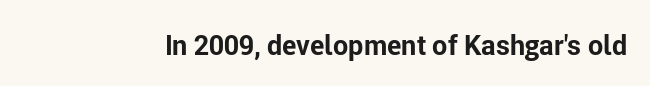
What stands out about the letter spacing? Nothing — it is the standard amount. No italicization has been applied; the sample stays upright. The gap between lines stays unmarked. Thick stems and heavy bowls — unmistakably bold.
